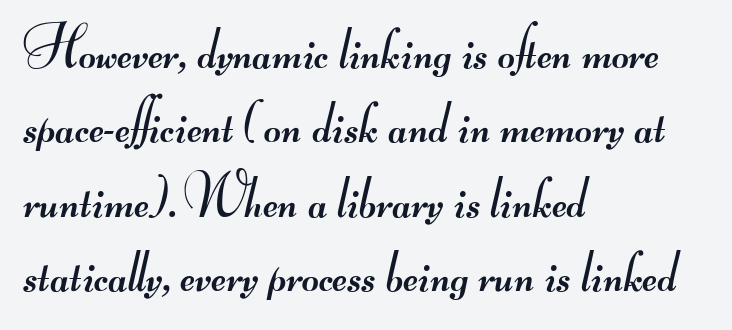
Q: Is the text bold? A: No.
Q: Is the typeface a serif or a sans-serif typeface? A: Sans-serif.
Q: Is the text underlined? A: No.
Q: How is the paragraph aligned? A: Left-aligned.
Q: Is the spacing between letters normal or unusually wide? A: Normal.
Q: Is the spacing between lines tight, normal or loose? A: Normal.
Q: Width (condensed, normal, or wide)? A: Wide.
Q: Stroke contrast? A: Medium.
Q: Monospaced? A: No.
